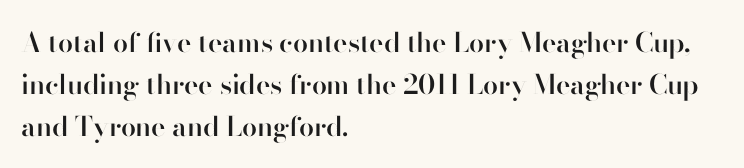
Has an underline been added? It has not. Look at the stroke-to-counter ratio: somewhat heavy, a semibold. Style check: upright. The letterforms sit shoulder to shoulder at normal distance. The paragraph has a hard left edge and a soft right edge.
